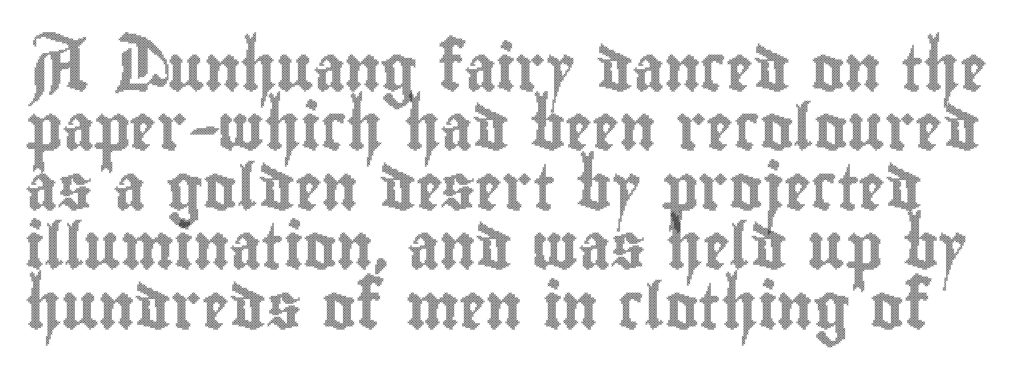
Tracking value appears to be zero — textbook default spacing. Descenders hang freely into open space. When letters stand straight like this, we call the style roman or upright. One glance says typical: line gaps are just what's usual. The letters advance in unequal steps, a hallmark of proportional type.
